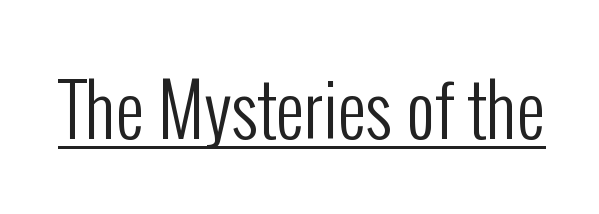
Q: Is the text bold? A: No.
Q: Is the text italic (slanted)? A: No, it is upright.
Q: Is the typeface a serif or a sans-serif typeface? A: Sans-serif.
Q: Is the text underlined? A: Yes.
Q: Is the spacing between letters normal or unusually wide? A: Normal.
Q: Width (condensed, normal, or wide)? A: Condensed.
Q: Stroke contrast? A: Low.
Q: x-height? A: Medium.
Q: Monospaced? A: No.
